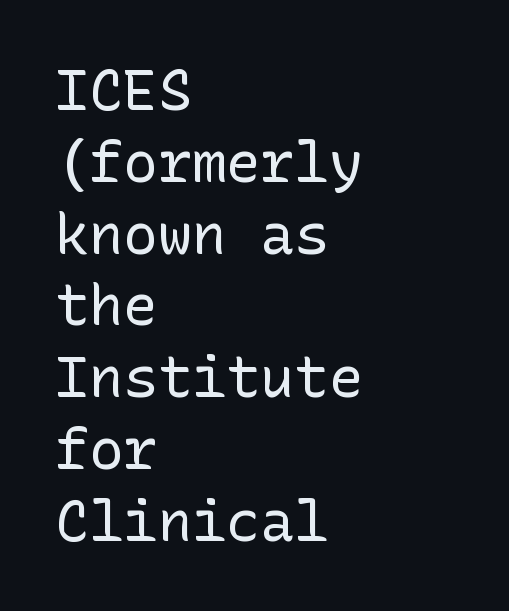
{"serif": "no", "italic": "no", "bold": "no", "weight": "regular", "width": "normal", "stroke_contrast": "low", "x_height": "medium", "underline": "no", "align": "left", "line_spacing": "normal", "line_spacing_ratio": 1.26, "letter_spacing": "normal", "letter_spacing_em": 0.0, "glyph_px": 57}
